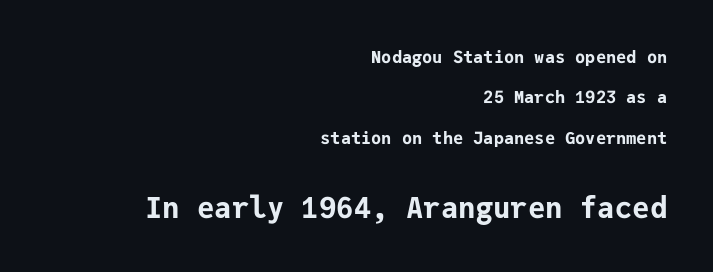
Q: Is the text bold? A: Yes.
Q: Is the text italic (slanted)? A: No, it is upright.
Q: Is the typeface a serif or a sans-serif typeface? A: Sans-serif.
Q: Is the text underlined? A: No.
Q: How is the paragraph aligned? A: Right-aligned.
Q: Is the spacing between letters normal or unusually wide? A: Normal.
Q: Is the spacing between lines tight, normal or loose? A: Loose.
Q: Which block of text is set in a larger size, the first (top) or the second (bottom)? A: The second (bottom) one.
Q: Width (condensed, normal, or wide)? A: Normal.
Q: Stroke contrast? A: Low.
Q: x-height? A: Medium.
Q: Monospaced? A: Yes.
